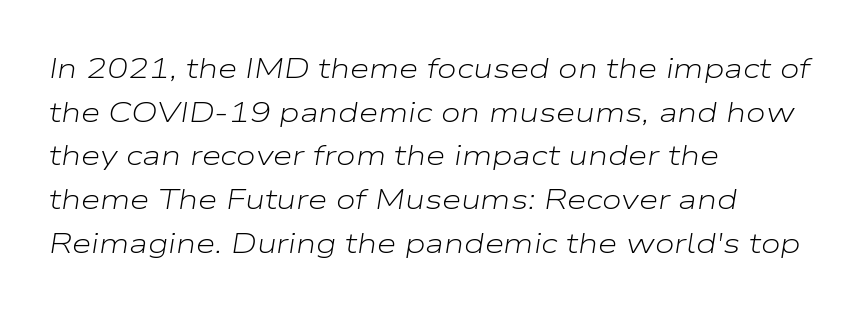
{"italic": "yes", "lean": "right", "slant_degrees": 9, "bold": "no", "weight": "light", "width": "wide", "stroke_contrast": "low", "x_height": "medium", "monospaced": "no", "underline": "no", "align": "left", "line_spacing": "normal", "line_spacing_ratio": 1.56, "letter_spacing": "normal", "letter_spacing_em": 0.0, "glyph_px": 28}
